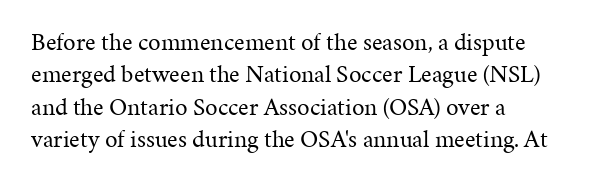
The words here are not underlined. Whoever set this chose a conventional vertical rhythm. Honestly, the letter spacing is just normal — you wouldn't notice it. Tall strokes in this sample are plumb rather than angled. Compared with a centered layout, this one pins lines to the left instead. The weight tops out at a normal text grade.
